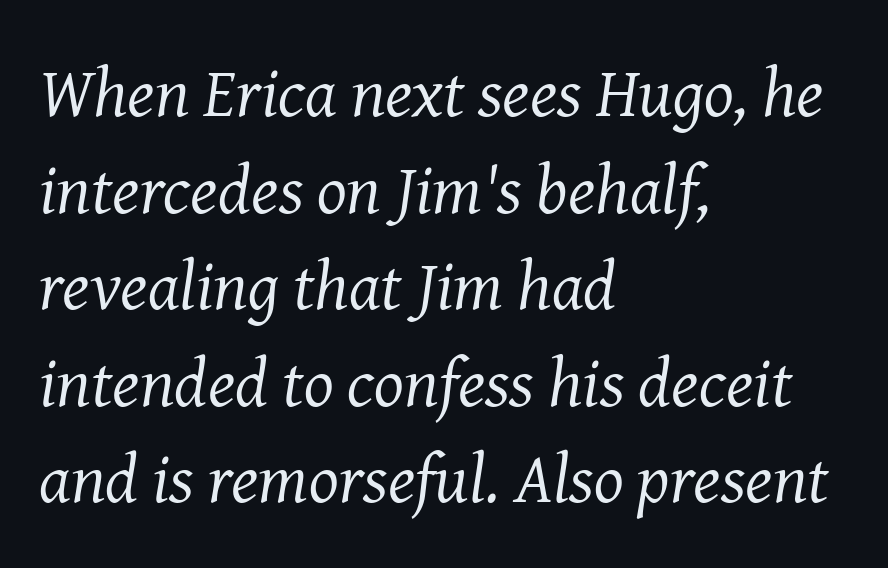
The image shows 70 px regular-weight serif type, italic (leaning right); set left-aligned, normal line spacing (1.38x), normal letter spacing, not underlined; medium stroke contrast and a medium x-height.
